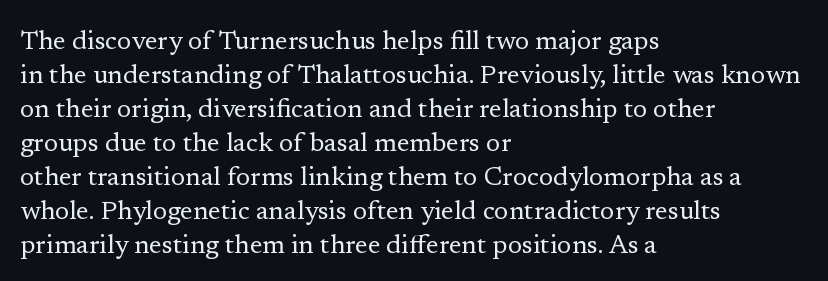
Q: Is the text bold? A: No.
Q: Is the text italic (slanted)? A: No, it is upright.
Q: Is the text underlined? A: No.
Q: How is the paragraph aligned? A: Left-aligned.
Q: Is the spacing between letters normal or unusually wide? A: Normal.
Q: Is the spacing between lines tight, normal or loose? A: Normal.
